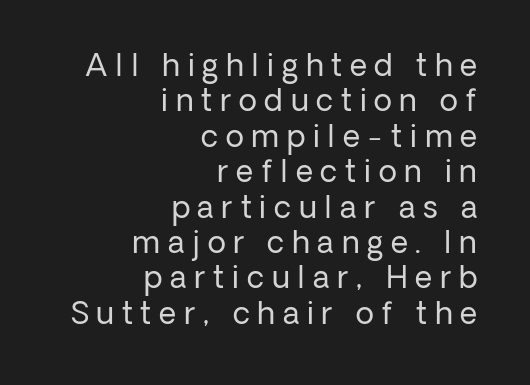
The image shows 30 px regular-weight sans-serif type, upright; set right-aligned, line spacing 1.18x, unusually wide letter spacing (+0.26 em), not underlined; low stroke contrast and a medium x-height.
